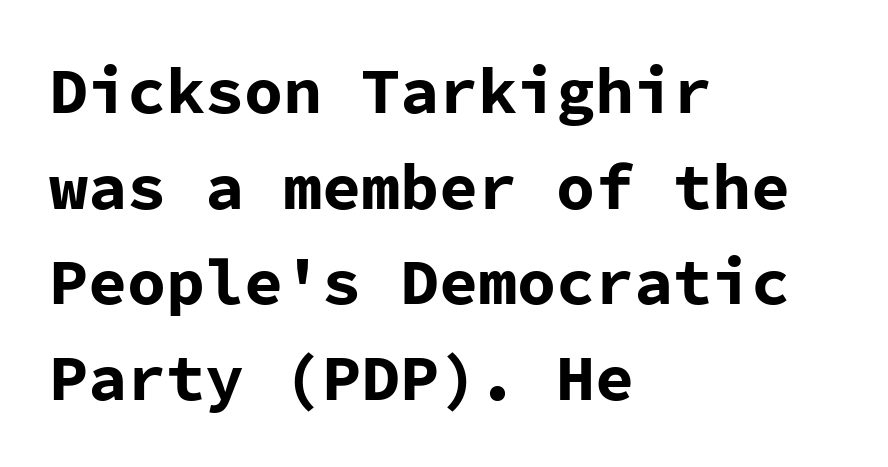
The rendering anchors every line to the left-hand side. This sample uses an upright cut, with every glyph sitting square on the baseline. Glance below the letters and you will spot only blank space. Interline gaps are of average width in this sample.
